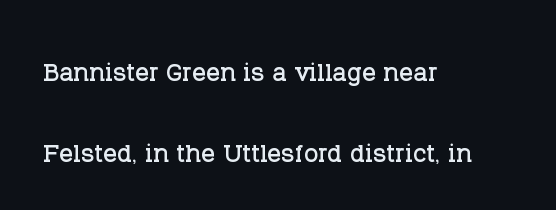
Note the varied advance widths — an 'i' is clearly narrower than an 'm'. Beneath every word, the page is bare. A typesetter would label this face a serif. The lines in this sample share a left origin and differ only in where they stop.
